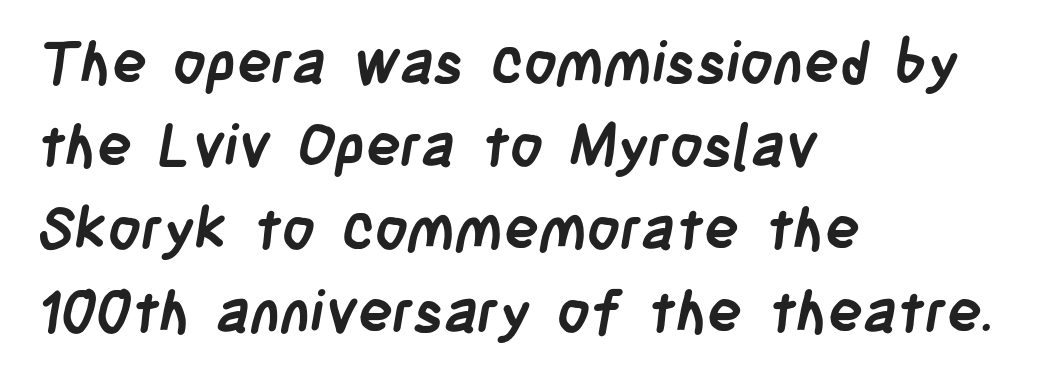
{"serif": "no", "bold": "yes", "weight": "semibold", "width": "condensed", "stroke_contrast": "low", "x_height": "large", "monospaced": "no", "underline": "no", "align": "left", "line_spacing": "normal", "line_spacing_ratio": 1.43, "letter_spacing": "normal", "letter_spacing_em": 0.0, "glyph_px": 58}
